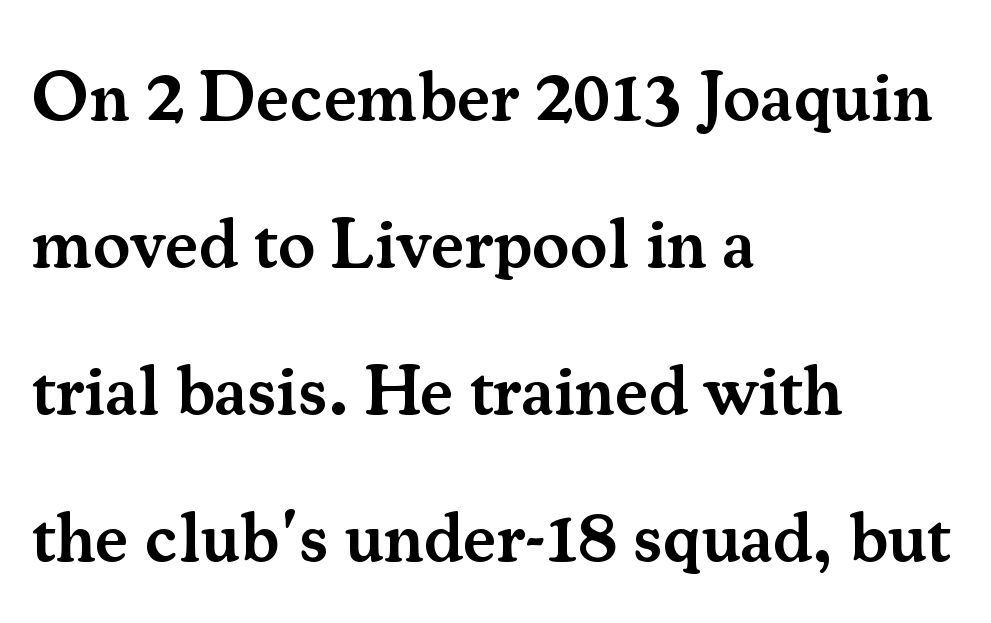
The image shows 70 px semibold serif type, upright; set left-aligned, loose line spacing (2.1x), normal letter spacing, not underlined; medium stroke contrast and a small x-height.
